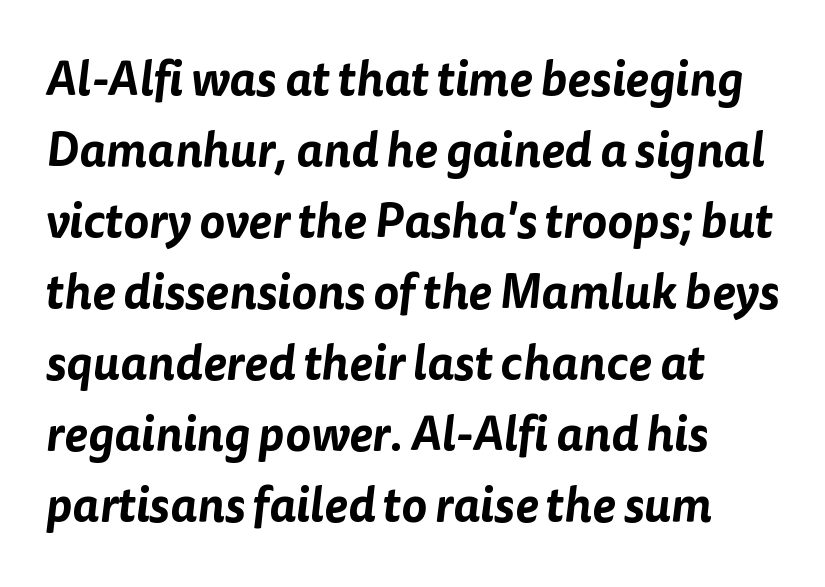
{"serif": "no", "width": "normal", "stroke_contrast": "low", "x_height": "medium", "monospaced": "no", "underline": "no", "align": "left", "line_spacing": "normal", "line_spacing_ratio": 1.48, "letter_spacing": "normal", "letter_spacing_em": 0.0, "glyph_px": 48}
